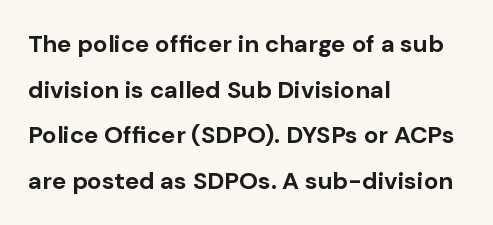
{"italic": "no", "bold": "yes", "underline": "no", "align": "left", "line_spacing": "loose", "line_spacing_ratio": 1.9, "letter_spacing": "normal", "letter_spacing_em": 0.0, "glyph_px": 24}
